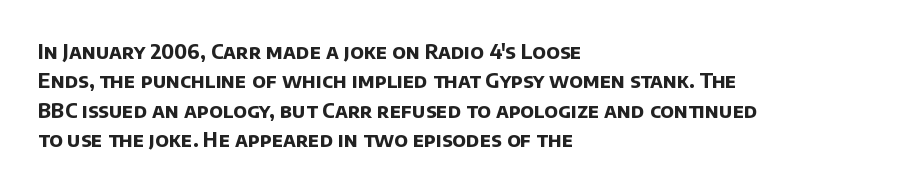
{"bold": "yes", "underline": "no", "align": "left", "line_spacing": "normal", "line_spacing_ratio": 1.47, "letter_spacing": "normal", "letter_spacing_em": 0.0, "glyph_px": 20}
